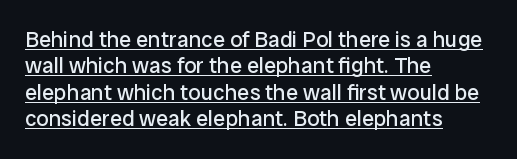
Q: Is the text bold? A: No.
Q: Is the text italic (slanted)? A: No, it is upright.
Q: Is the text underlined? A: Yes.
Q: How is the paragraph aligned? A: Left-aligned.
Q: Is the spacing between letters normal or unusually wide? A: Normal.
